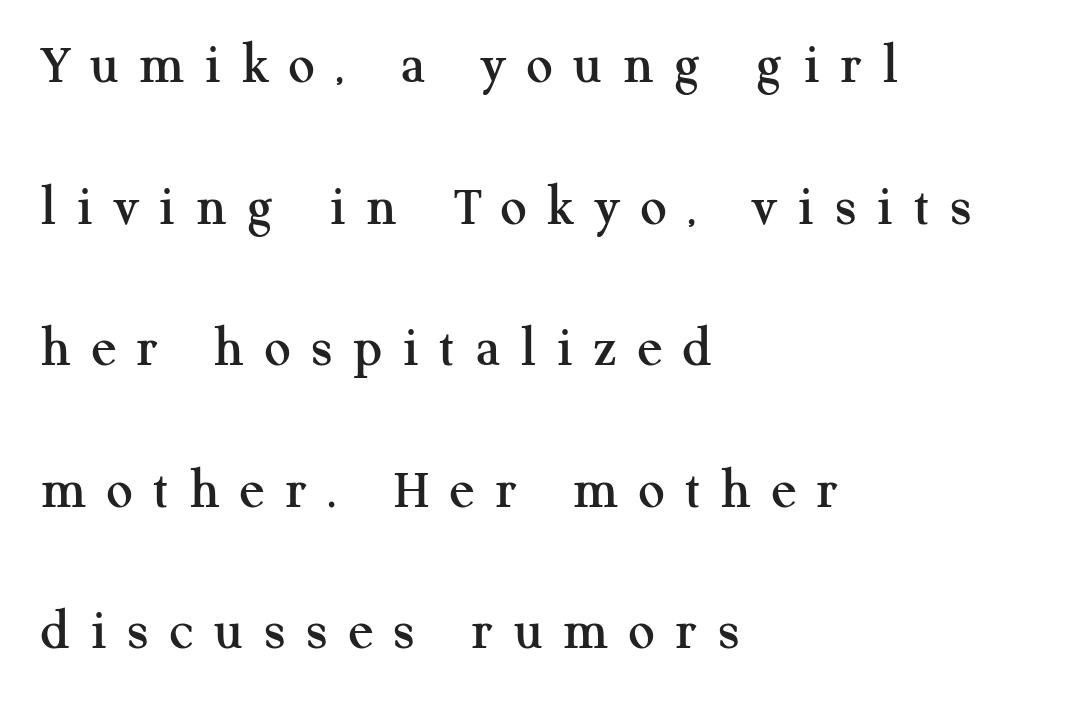
{"serif": "yes", "italic": "no", "width": "normal", "stroke_contrast": "medium", "x_height": "medium", "monospaced": "no", "underline": "no", "align": "left", "line_spacing": "loose", "line_spacing_ratio": 2.44, "letter_spacing": "wide", "letter_spacing_em": 0.36, "glyph_px": 58}
